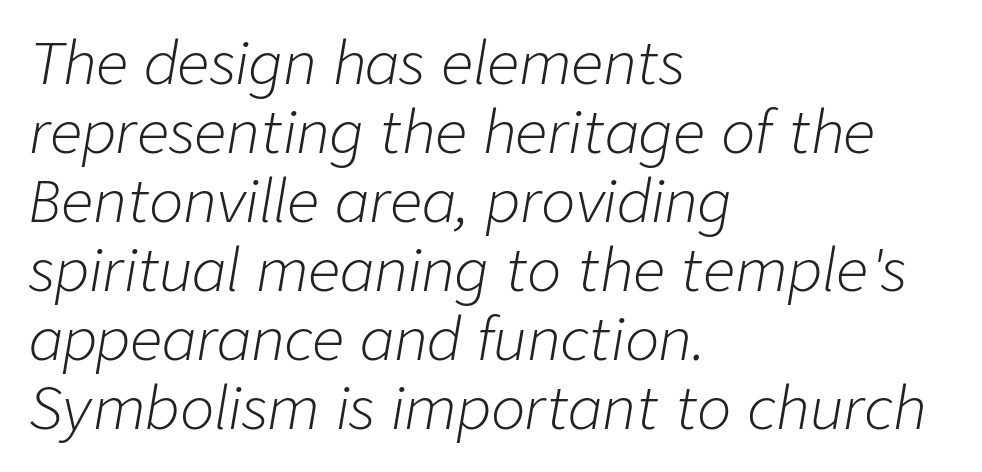
{"italic": "yes", "lean": "right", "slant_degrees": 9, "bold": "no", "weight": "light", "width": "normal", "stroke_contrast": "low", "x_height": "medium", "monospaced": "no", "underline": "no", "align": "left", "line_spacing_ratio": 1.21, "letter_spacing": "normal", "letter_spacing_em": 0.0, "glyph_px": 57}
